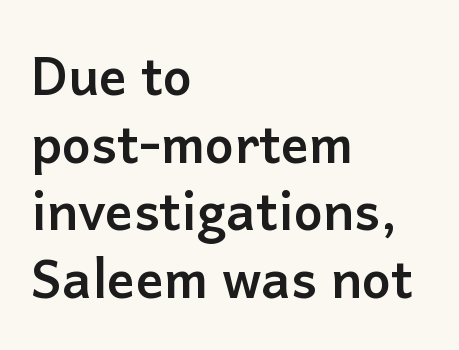
The image shows 52 px semibold sans-serif type, upright; set left-aligned, normal line spacing (1.3x), normal letter spacing, not underlined; low stroke contrast and a medium x-height.
